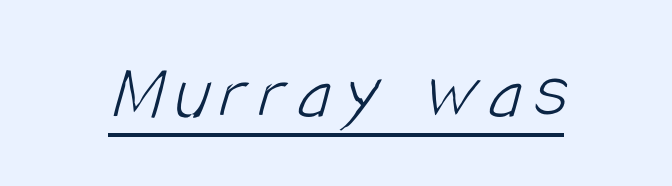
The sample's only ornament is a line tracing under the words. The rendering uses natural spacing where letterforms have individual widths. Examine the stroke ends and you'll find no serifs. Unbolded letterforms with no extra heft.
